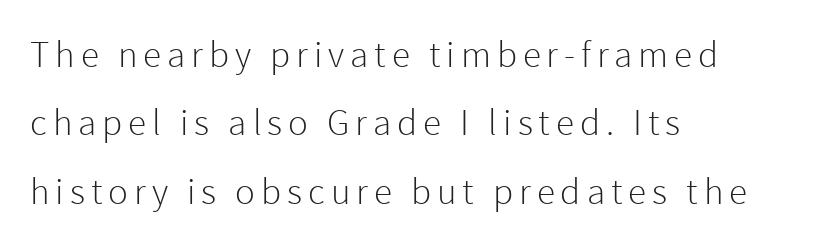
Each letter keeps its own natural width here, so spacing adapts to shape. Vertical stems look standard width or narrower in stroke. If you drew a ruler down the left edge, every line would touch it. Just letters on the line, the space beneath them empty. Posture: upright roman.
